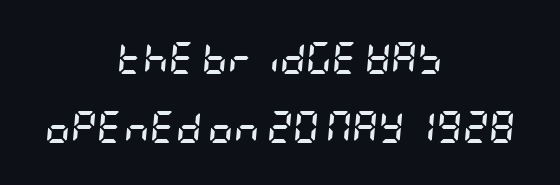
Q: Is the text bold? A: Yes.
Q: Is the text italic (slanted)? A: Yes, it leans right by about 5 degrees.
Q: Is the text underlined? A: No.
Q: How is the paragraph aligned? A: Centered.
Q: Is the spacing between letters normal or unusually wide? A: Normal.
Q: Is the spacing between lines tight, normal or loose? A: Loose.
Q: Width (condensed, normal, or wide)? A: Condensed.
Q: Stroke contrast? A: Low.
Q: x-height? A: Large.
